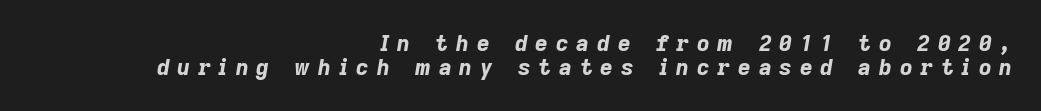
The foot of each line stays bare and open. The passage shown leans; its letterforms are oblique. Words appear elongated and porous because spacing is wide. Notice how descenders almost collide with the ascenders below — that's tight leading. Casual observation: everything's shoved over to the right.
